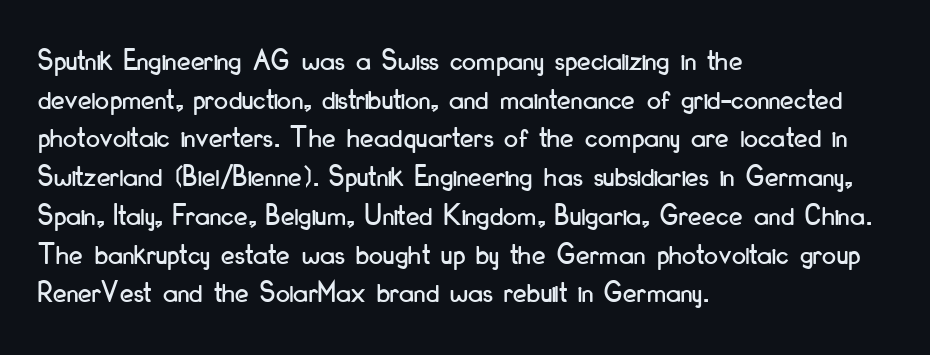
{"serif": "no", "italic": "no", "width": "condensed", "stroke_contrast": "low", "x_height": "small", "monospaced": "no", "underline": "no", "align": "left", "line_spacing": "normal", "line_spacing_ratio": 1.25, "letter_spacing": "normal", "letter_spacing_em": 0.0, "glyph_px": 31}
